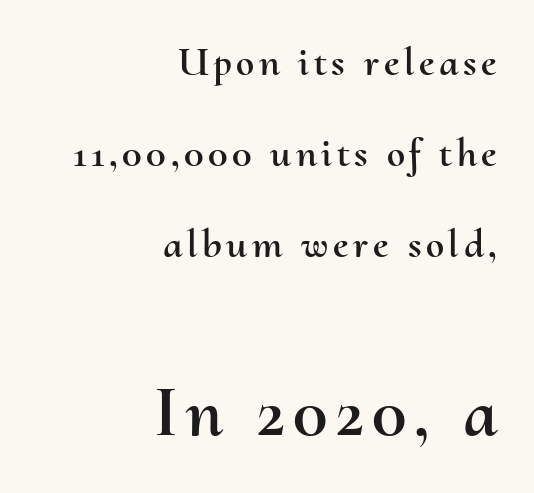
{"italic": "no", "width": "normal", "stroke_contrast": "medium", "x_height": "small", "monospaced": "no", "underline": "no", "align": "right", "line_spacing": "loose", "line_spacing_ratio": 2.22, "larger_block": "second", "size_ratio": 1.76, "glyph_px": 72}
